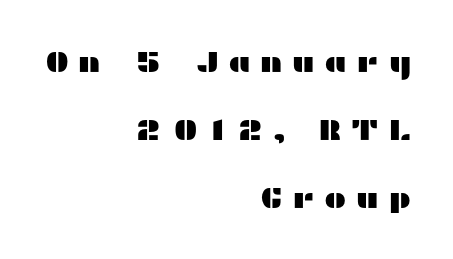
Q: Is the text italic (slanted)? A: No, it is upright.
Q: Is the typeface a serif or a sans-serif typeface? A: Sans-serif.
Q: Is the text underlined? A: No.
Q: How is the paragraph aligned? A: Right-aligned.
Q: Is the spacing between letters normal or unusually wide? A: Unusually wide.
Q: Is the spacing between lines tight, normal or loose? A: Loose.
Q: Width (condensed, normal, or wide)? A: Wide.
Q: Stroke contrast? A: Medium.
Q: x-height? A: Medium.
Q: Monospaced? A: No.
